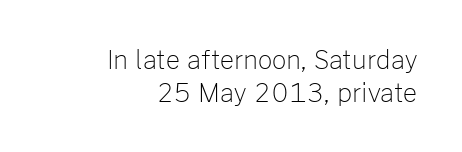
{"italic": "no", "bold": "no", "underline": "no", "align": "right", "line_spacing": "normal", "line_spacing_ratio": 1.32, "letter_spacing": "normal", "letter_spacing_em": 0.0, "glyph_px": 25}
